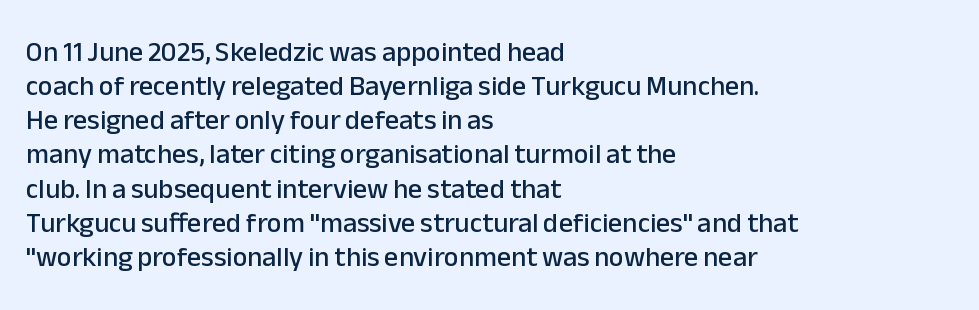
Q: Is the text italic (slanted)? A: No, it is upright.
Q: Is the typeface a serif or a sans-serif typeface? A: Sans-serif.
Q: Is the text underlined? A: No.
Q: How is the paragraph aligned? A: Left-aligned.
Q: Is the spacing between letters normal or unusually wide? A: Normal.
Q: Width (condensed, normal, or wide)? A: Normal.
Q: Stroke contrast? A: Low.
Q: x-height? A: Medium.
Q: Monospaced? A: No.
